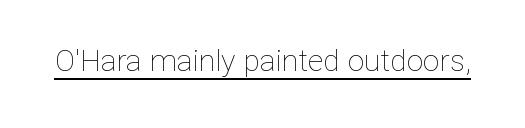
The image shows 30 px thin type, upright; set normal letter spacing, underlined; low stroke contrast and a medium x-height.
